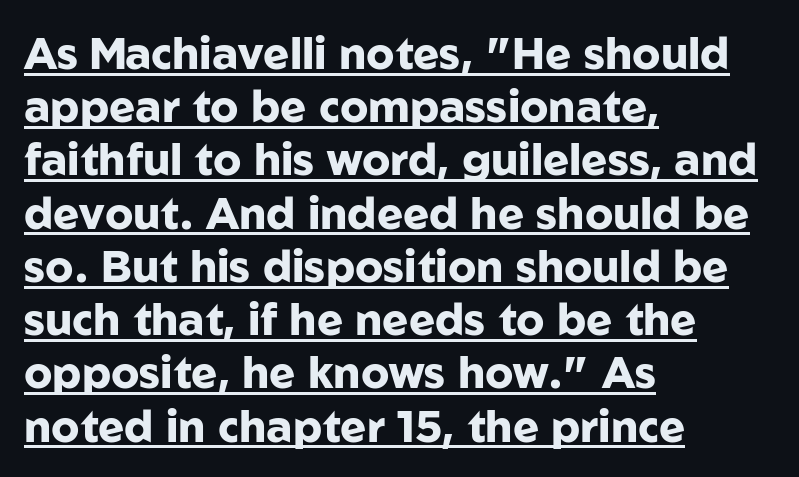
{"serif": "no", "italic": "no", "bold": "yes", "weight": "heavy", "width": "normal", "stroke_contrast": "low", "x_height": "medium", "monospaced": "no", "underline": "yes", "align": "left", "line_spacing_ratio": 1.21, "letter_spacing": "normal", "letter_spacing_em": 0.0, "glyph_px": 44}
